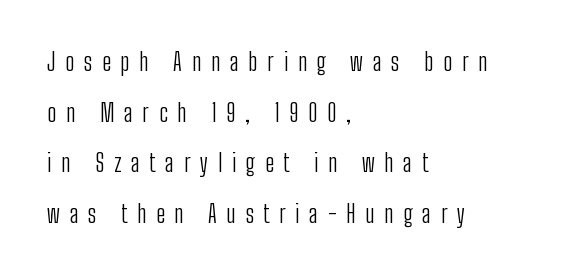
Q: Is the text bold? A: No.
Q: Is the text italic (slanted)? A: No, it is upright.
Q: Is the text underlined? A: No.
Q: How is the paragraph aligned? A: Left-aligned.
Q: Is the spacing between letters normal or unusually wide? A: Unusually wide.
Q: Is the spacing between lines tight, normal or loose? A: Loose.
